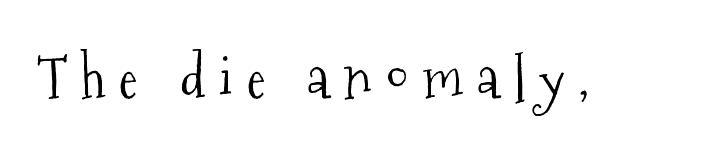
{"serif": "yes", "italic": "no", "bold": "no", "weight": "light", "width": "condensed", "stroke_contrast": "medium", "x_height": "medium", "monospaced": "no", "underline": "no", "letter_spacing": "wide", "letter_spacing_em": 0.24, "glyph_px": 58}
